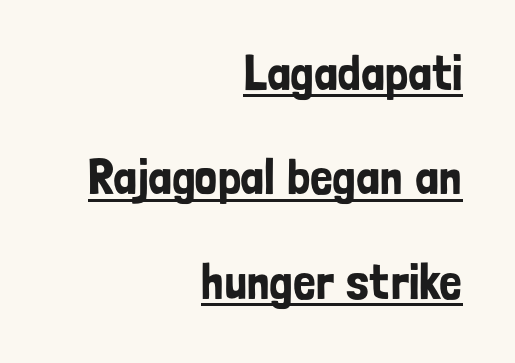
Q: Is the text italic (slanted)? A: No, it is upright.
Q: Is the typeface a serif or a sans-serif typeface? A: Sans-serif.
Q: Is the text underlined? A: Yes.
Q: How is the paragraph aligned? A: Right-aligned.
Q: Is the spacing between letters normal or unusually wide? A: Normal.
Q: Is the spacing between lines tight, normal or loose? A: Loose.
Q: Width (condensed, normal, or wide)? A: Condensed.
Q: Stroke contrast? A: Low.
Q: x-height? A: Medium.
Q: Monospaced? A: No.
